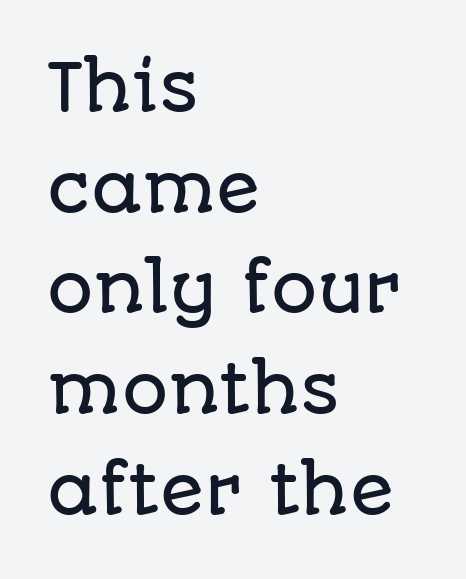
The image shows 65 px sans-serif type, upright; set left-aligned, normal line spacing (1.55x), normal letter spacing, not underlined; low stroke contrast and a large x-height.
